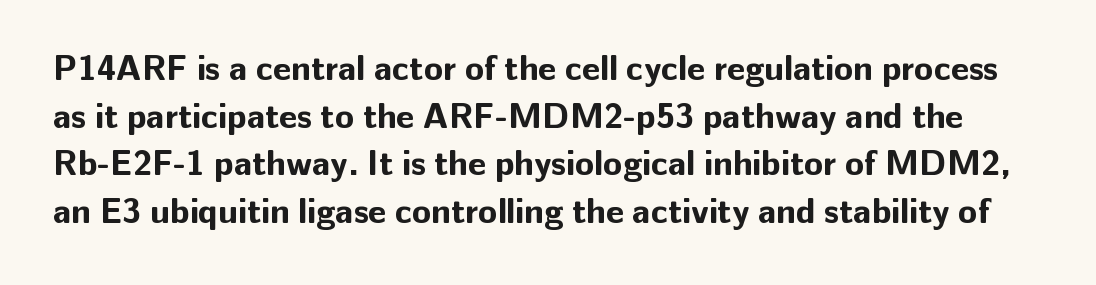
Q: Is the text bold? A: Yes.
Q: Is the text italic (slanted)? A: No, it is upright.
Q: Is the typeface a serif or a sans-serif typeface? A: Sans-serif.
Q: Is the text underlined? A: No.
Q: Is the spacing between letters normal or unusually wide? A: Normal.
Q: Is the spacing between lines tight, normal or loose? A: Normal.
Q: Width (condensed, normal, or wide)? A: Normal.
Q: Stroke contrast? A: Low.
Q: x-height? A: Medium.
Q: Monospaced? A: No.
